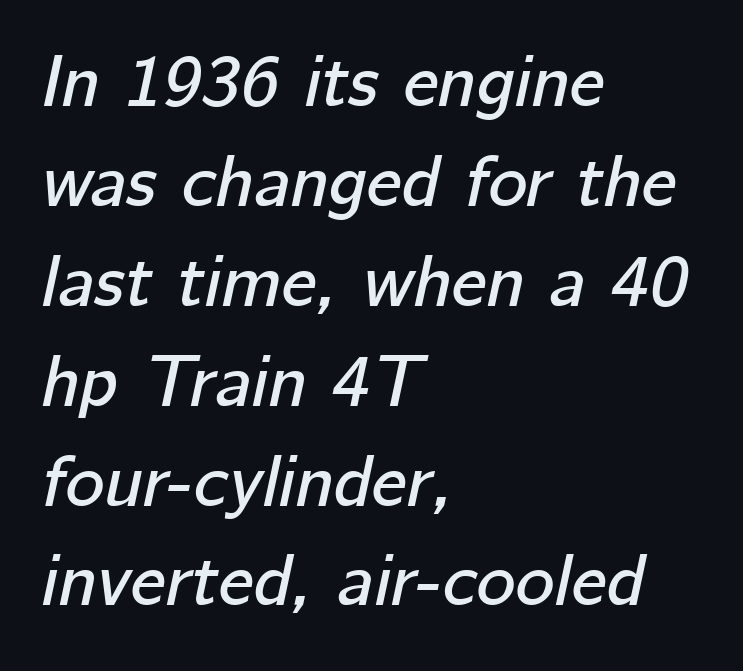
{"italic": "yes", "lean": "right", "slant_degrees": 12, "width": "normal", "stroke_contrast": "low", "x_height": "medium", "monospaced": "no", "underline": "no", "align": "left", "line_spacing": "normal", "line_spacing_ratio": 1.35, "letter_spacing": "normal", "letter_spacing_em": 0.0, "glyph_px": 74}
